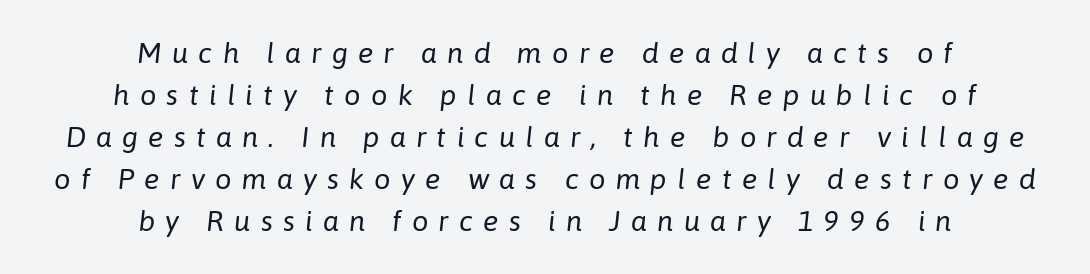
Q: Is the text bold? A: No.
Q: Is the text italic (slanted)? A: Yes, it leans right by about 6 degrees.
Q: Is the text underlined? A: No.
Q: How is the paragraph aligned? A: Centered.
Q: Is the spacing between letters normal or unusually wide? A: Unusually wide.
Q: Is the spacing between lines tight, normal or loose? A: Normal.
Q: Width (condensed, normal, or wide)? A: Normal.
Q: Stroke contrast? A: Low.
Q: x-height? A: Medium.
Q: Monospaced? A: No.
